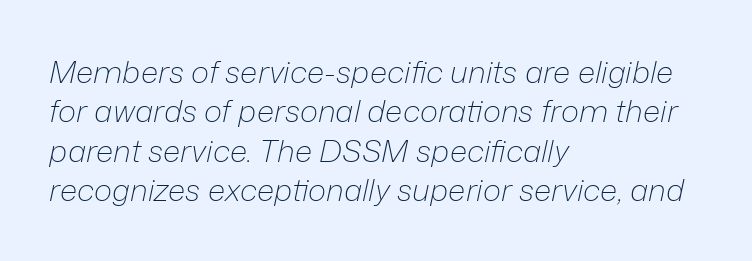
The image shows 31 px light type, italic (leaning right); set left-aligned, normal line spacing (1.27x), normal letter spacing, not underlined; low stroke contrast and a medium x-height.
